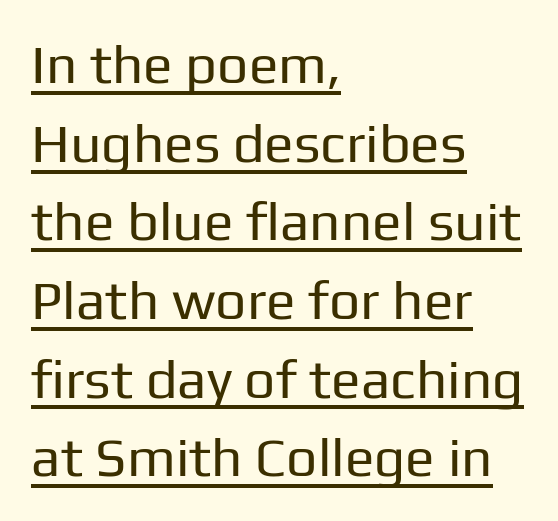
{"serif": "no", "italic": "no", "bold": "no", "weight": "regular", "width": "normal", "stroke_contrast": "low", "x_height": "medium", "monospaced": "no", "underline": "yes", "align": "left", "line_spacing": "normal", "line_spacing_ratio": 1.43, "letter_spacing": "normal", "letter_spacing_em": 0.0, "glyph_px": 55}
